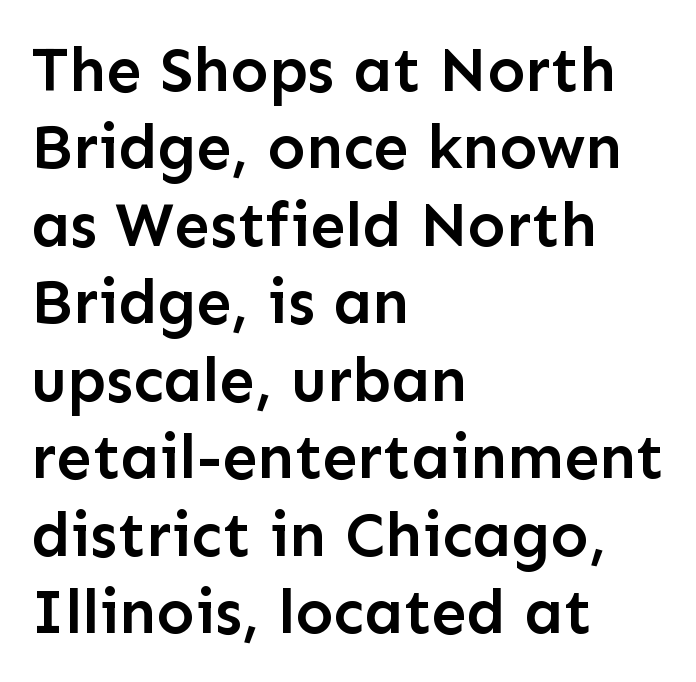
{"serif": "no", "italic": "no", "bold": "semi", "weight": "semibold", "width": "normal", "stroke_contrast": "low", "x_height": "medium", "monospaced": "no", "underline": "no", "align": "left", "line_spacing_ratio": 1.23, "letter_spacing": "normal", "letter_spacing_em": 0.0, "glyph_px": 63}
